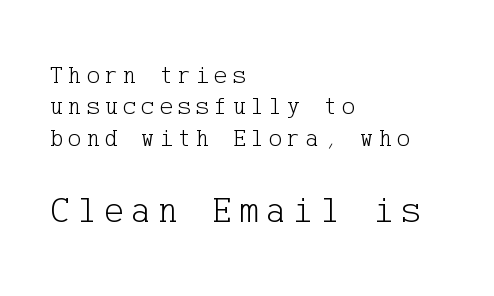
{"serif": "yes", "italic": "no", "bold": "no", "weight": "light", "width": "normal", "stroke_contrast": "low", "x_height": "medium", "underline": "no", "align": "left", "line_spacing": "normal", "line_spacing_ratio": 1.26, "letter_spacing": "wide", "letter_spacing_em": 0.2, "larger_block": "second", "size_ratio": 1.48, "glyph_px": 37}
